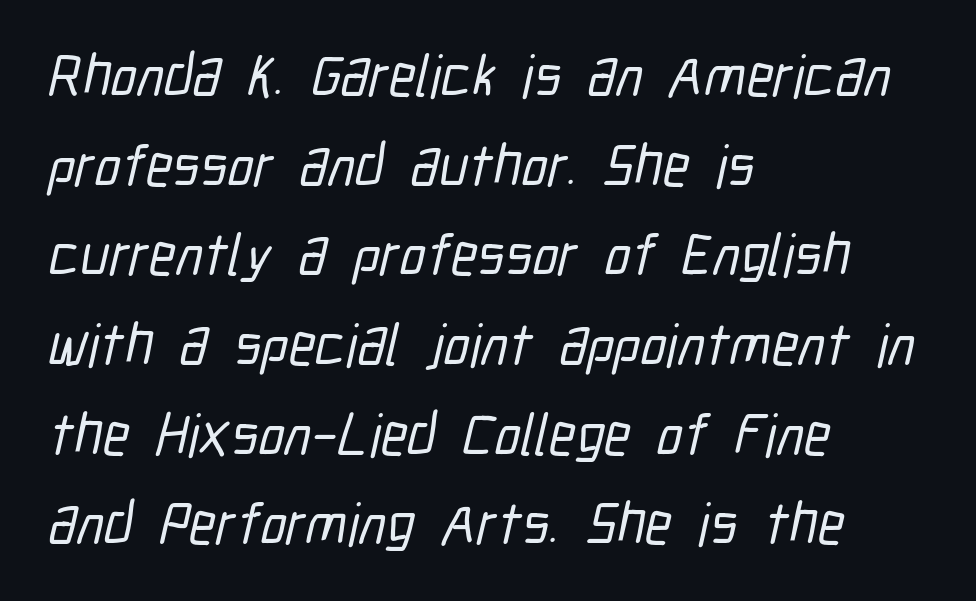
The image shows 59 px condensed sans-serif type; set left-aligned, normal line spacing (1.52x), normal letter spacing, not underlined; low stroke contrast and a medium x-height.
